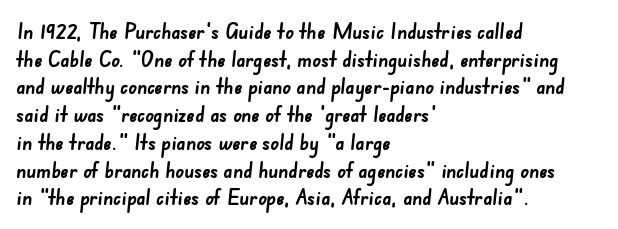
The image shows 21 px bold type; set left-aligned, normal line spacing (1.32x), normal letter spacing, not underlined.
